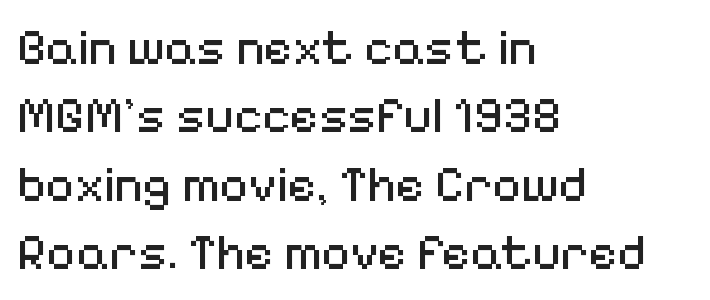
Posture: straight, roman, zero tilt. Type style note: lacks serifs. The strip under each line holds only bare page. Stems here are at most as thick as an everyday book face. Line starts are locked; line ends wander. Honestly, the letter spacing is just normal — you wouldn't notice it.
